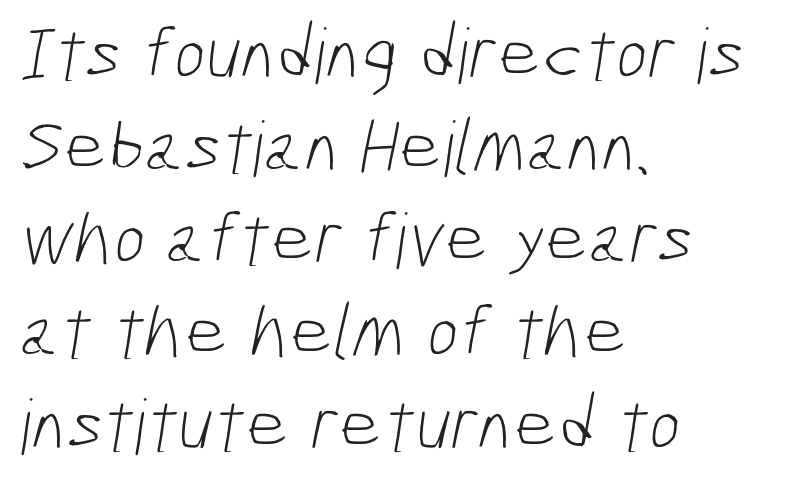
Look at the tracking — it's just the regular setting, nothing added. Letterform terminals end flat and unadorned throughout the passage. Each letter keeps its own natural width here, so spacing adapts to shape. Is this a heavy cut? Hardly; it is regular or lighter. Horizontally, the lines are justified to the leading edge only. Plain, unruled lines of type.
